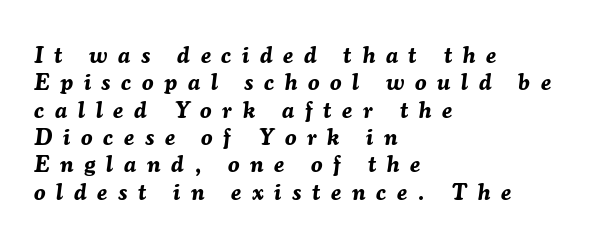
The image shows 23 px bold type, italic (leaning right); set left-aligned, line spacing 1.19x, unusually wide letter spacing (+0.47 em), not underlined.
